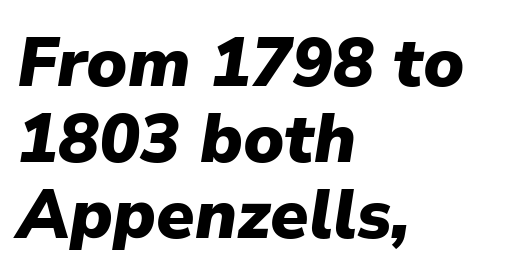
{"italic": "yes", "lean": "right", "slant_degrees": 9, "bold": "yes", "weight": "heavy", "width": "normal", "stroke_contrast": "low", "x_height": "medium", "monospaced": "no", "underline": "no", "align": "left", "line_spacing": "tight", "line_spacing_ratio": 1.12, "letter_spacing": "normal", "letter_spacing_em": 0.0, "glyph_px": 68}
